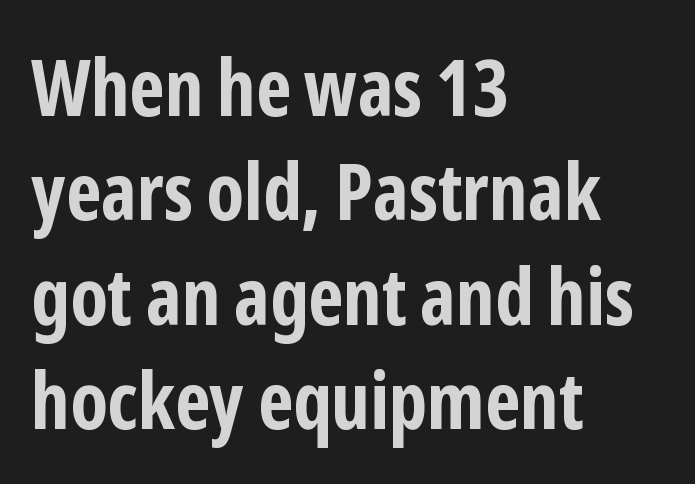
The image shows 79 px bold, condensed sans-serif type, upright; set left-aligned, normal line spacing (1.32x), normal letter spacing, not underlined; low stroke contrast and a medium x-height.
